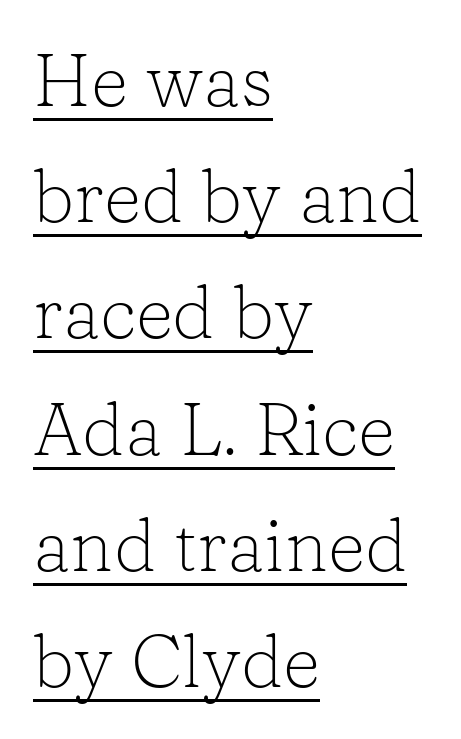
Q: Is the text bold? A: No.
Q: Is the text italic (slanted)? A: No, it is upright.
Q: Is the typeface a serif or a sans-serif typeface? A: Serif.
Q: Is the text underlined? A: Yes.
Q: How is the paragraph aligned? A: Left-aligned.
Q: Is the spacing between letters normal or unusually wide? A: Normal.
Q: Is the spacing between lines tight, normal or loose? A: Normal.
Q: Width (condensed, normal, or wide)? A: Normal.
Q: Stroke contrast? A: Low.
Q: x-height? A: Medium.
Q: Monospaced? A: No.
